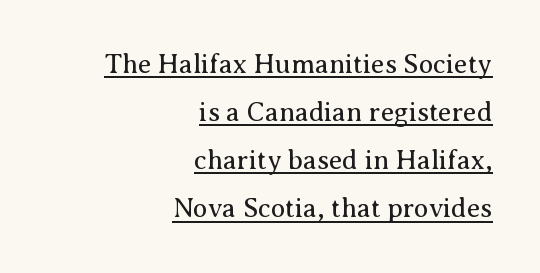
The image shows 27 px text type, upright; set right-aligned, line spacing 1.78x, normal letter spacing, underlined.
